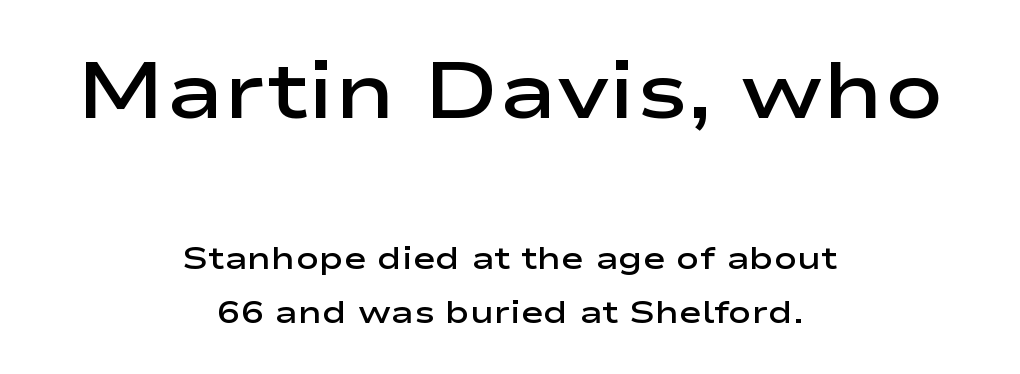
{"serif": "no", "italic": "no", "bold": "semi", "weight": "semibold", "width": "wide", "stroke_contrast": "low", "x_height": "medium", "monospaced": "no", "underline": "no", "align": "center", "line_spacing_ratio": 1.74, "letter_spacing": "normal", "letter_spacing_em": 0.0, "larger_block": "first", "size_ratio": 2.52, "glyph_px": 78}
